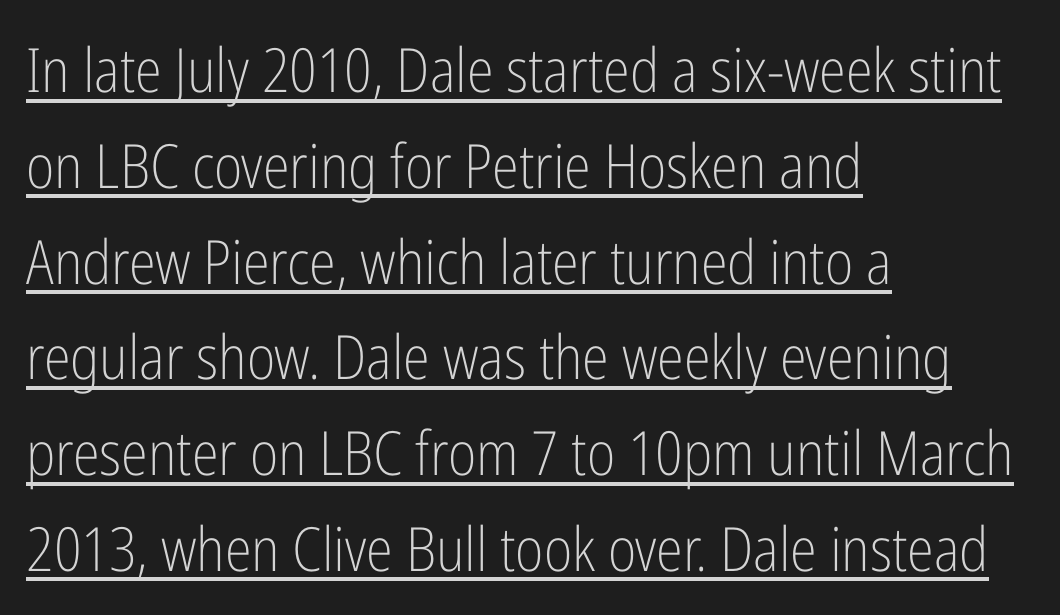
This sample uses an upright cut, with every glyph sitting square on the baseline. The font family rendered here belongs to the sans-serif group. What stands out about the letter spacing? Nothing — it is the standard amount. Leftover space on each line is placed entirely after the last word.
